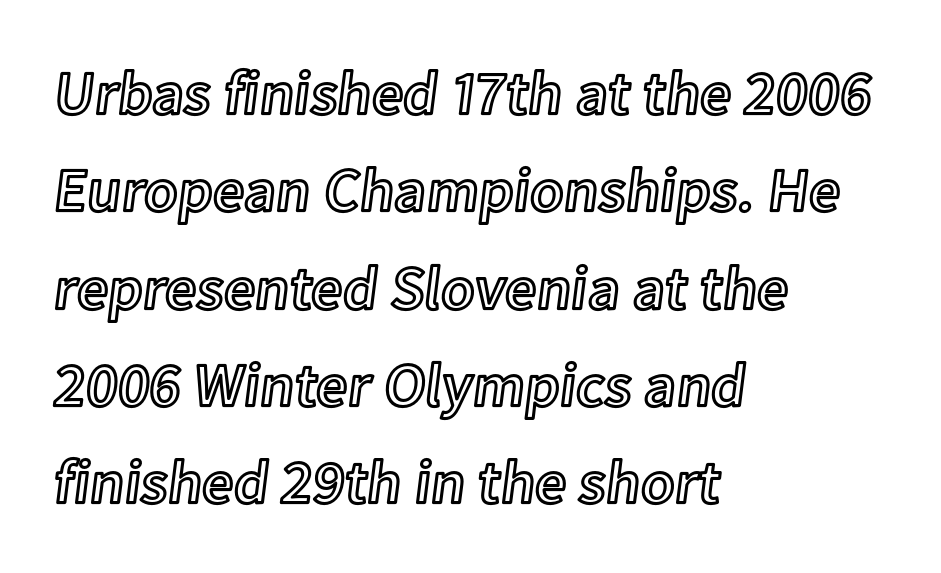
Q: Is the text italic (slanted)? A: Yes.
Q: Is the text underlined? A: No.
Q: How is the paragraph aligned? A: Left-aligned.
Q: Is the spacing between letters normal or unusually wide? A: Normal.
Q: Is the spacing between lines tight, normal or loose? A: Normal.
Q: Width (condensed, normal, or wide)? A: Normal.
Q: x-height? A: Medium.
Q: Monospaced? A: No.
